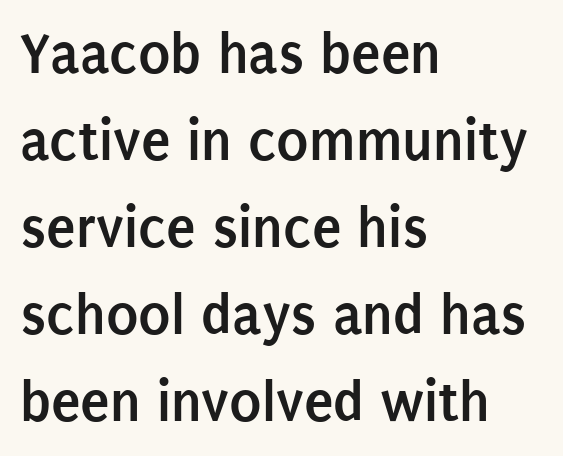
Q: Is the text bold? A: Yes.
Q: Is the text italic (slanted)? A: No, it is upright.
Q: Is the typeface a serif or a sans-serif typeface? A: Sans-serif.
Q: Is the text underlined? A: No.
Q: How is the paragraph aligned? A: Left-aligned.
Q: Is the spacing between letters normal or unusually wide? A: Normal.
Q: Is the spacing between lines tight, normal or loose? A: Normal.
Q: Width (condensed, normal, or wide)? A: Condensed.
Q: Stroke contrast? A: Low.
Q: x-height? A: Large.
Q: Monospaced? A: No.
